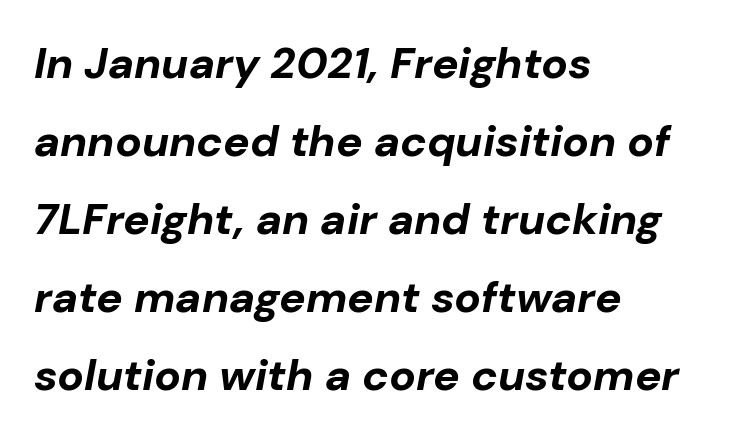
{"italic": "yes", "lean": "right", "slant_degrees": 10, "bold": "yes", "weight": "bold", "width": "normal", "stroke_contrast": "low", "x_height": "medium", "monospaced": "no", "underline": "no", "align": "left", "line_spacing_ratio": 1.77, "letter_spacing": "normal", "letter_spacing_em": 0.0, "glyph_px": 44}
